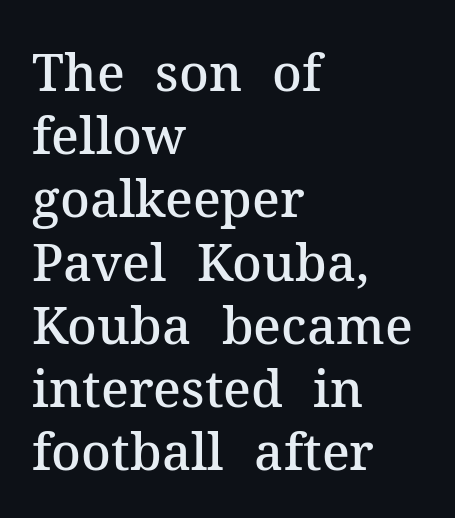
Serifs: yes, visible at the terminals of the letterforms. Proportional: the letters do not fall into vertical columns. Horizontal alignment here is leftward, the default for most running prose. A semibold gives these letters moderate extra thickness, short of bold. No italicization has been applied; the sample stays upright. Descenders are the only things crossing below the line.
